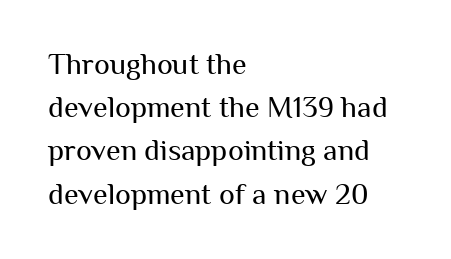
The image shows 30 px regular-weight sans-serif type, upright; set left-aligned, normal line spacing (1.44x), normal letter spacing, not underlined; medium stroke contrast and a medium x-height.
